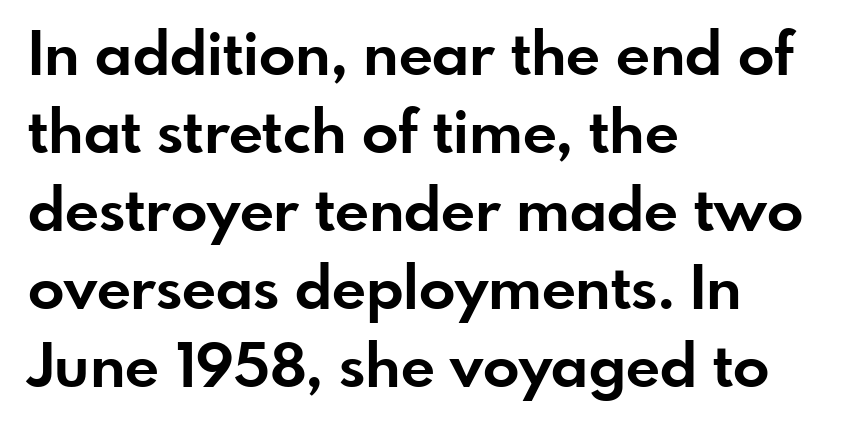
{"serif": "no", "italic": "no", "bold": "yes", "weight": "bold", "width": "normal", "stroke_contrast": "low", "x_height": "small", "monospaced": "no", "underline": "no", "align": "left", "line_spacing": "normal", "line_spacing_ratio": 1.3, "letter_spacing": "normal", "letter_spacing_em": 0.0, "glyph_px": 60}
